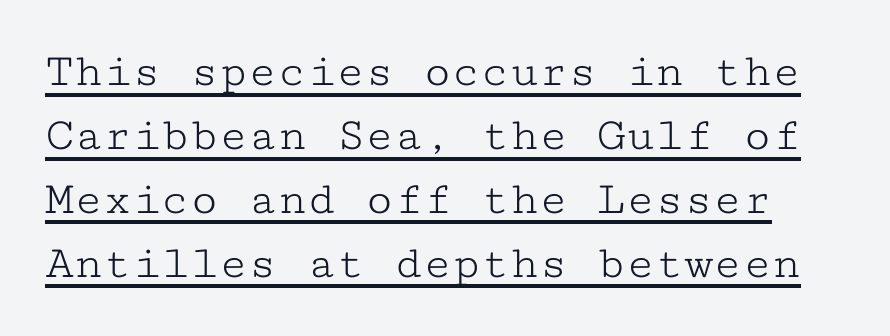
Q: Is the text bold? A: No.
Q: Is the text italic (slanted)? A: No, it is upright.
Q: Is the typeface a serif or a sans-serif typeface? A: Serif.
Q: Is the text underlined? A: Yes.
Q: Is the spacing between letters normal or unusually wide? A: Normal.
Q: Is the spacing between lines tight, normal or loose? A: Normal.
Q: Width (condensed, normal, or wide)? A: Wide.
Q: Stroke contrast? A: Low.
Q: x-height? A: Medium.
Q: Monospaced? A: Yes.
